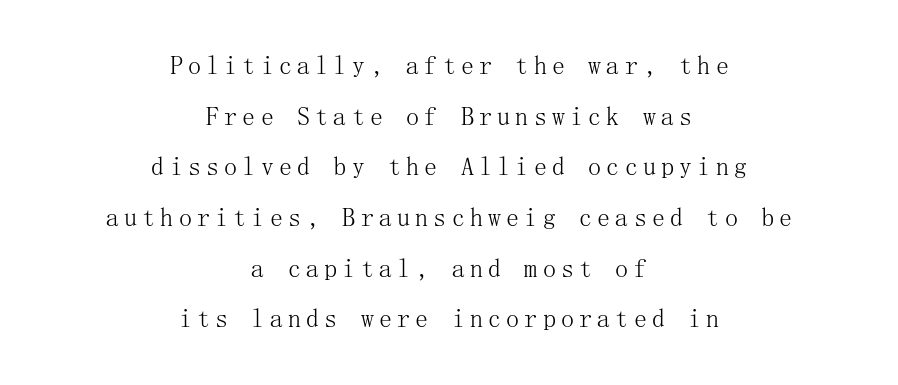
Q: Is the text bold? A: No.
Q: Is the text italic (slanted)? A: No, it is upright.
Q: Is the text underlined? A: No.
Q: How is the paragraph aligned? A: Centered.
Q: Is the spacing between letters normal or unusually wide? A: Unusually wide.
Q: Is the spacing between lines tight, normal or loose? A: Loose.
